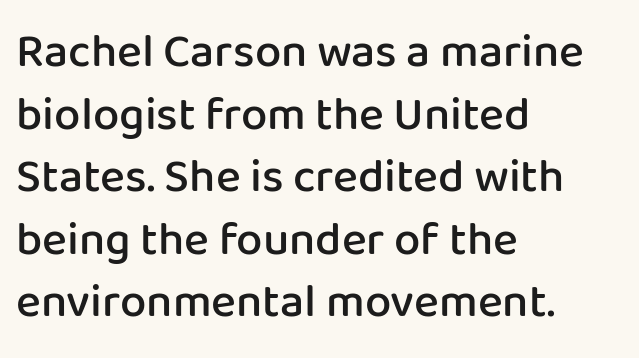
{"serif": "no", "italic": "no", "bold": "semi", "weight": "semibold", "width": "normal", "stroke_contrast": "low", "x_height": "medium", "monospaced": "no", "underline": "no", "align": "left", "line_spacing": "normal", "line_spacing_ratio": 1.33, "letter_spacing": "normal", "letter_spacing_em": 0.0, "glyph_px": 47}
